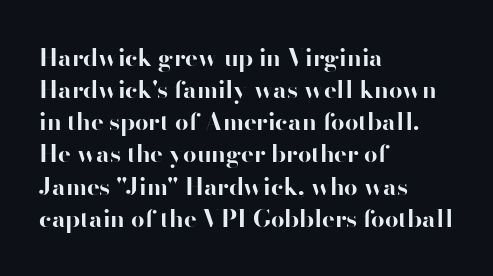
The image shows 24 px bold type, upright; set left-aligned, normal line spacing (1.34x), normal letter spacing, not underlined.
